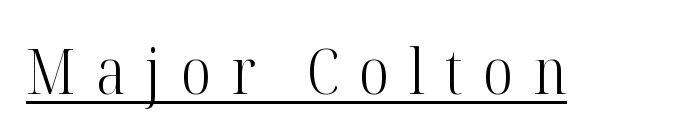
{"serif": "yes", "italic": "no", "bold": "no", "weight": "light", "width": "condensed", "stroke_contrast": "high", "x_height": "medium", "monospaced": "no", "underline": "yes", "letter_spacing": "wide", "letter_spacing_em": 0.32, "glyph_px": 63}
